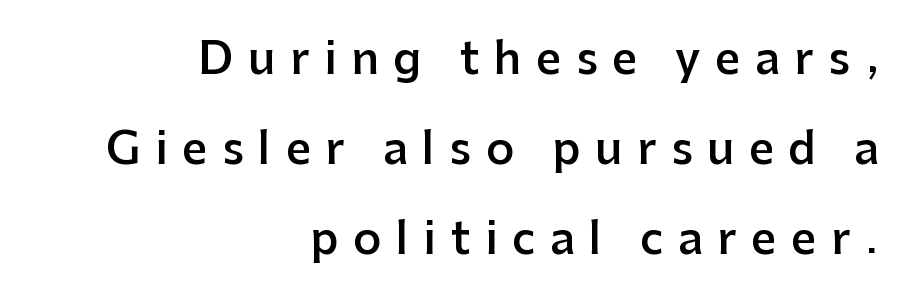
Q: Is the text bold? A: Semi-bold.
Q: Is the text italic (slanted)? A: No, it is upright.
Q: Is the typeface a serif or a sans-serif typeface? A: Sans-serif.
Q: Is the text underlined? A: No.
Q: How is the paragraph aligned? A: Right-aligned.
Q: Is the spacing between letters normal or unusually wide? A: Unusually wide.
Q: Is the spacing between lines tight, normal or loose? A: Loose.
Q: Width (condensed, normal, or wide)? A: Normal.
Q: Stroke contrast? A: Low.
Q: x-height? A: Medium.
Q: Monospaced? A: No.
